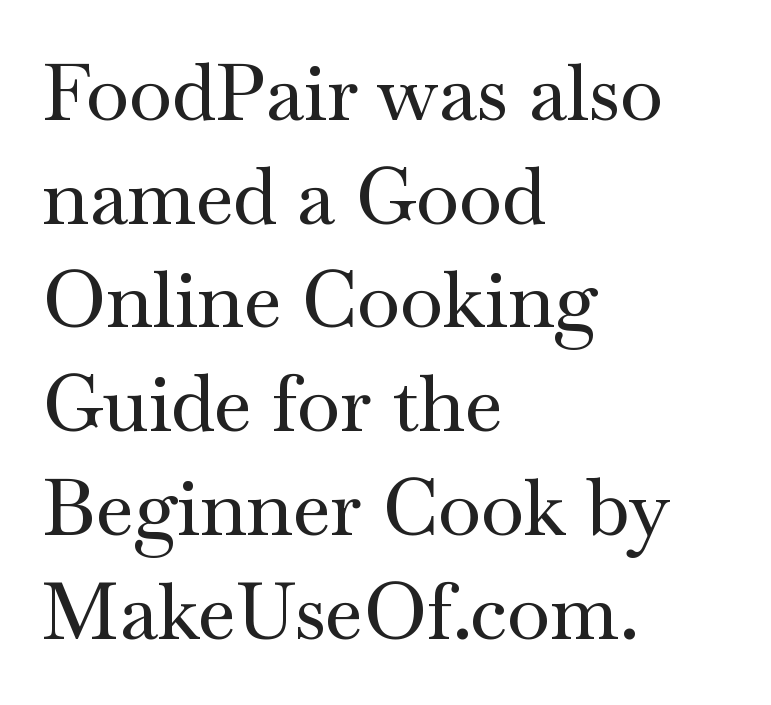
The image shows 78 px wide serif type, upright; set left-aligned, normal line spacing (1.33x), normal letter spacing, not underlined; medium stroke contrast and a small x-height.
